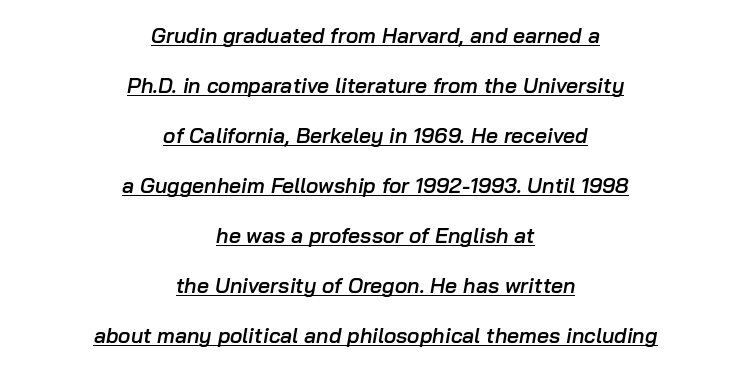
{"italic": "yes", "lean": "right", "slant_degrees": 10, "bold": "semi", "underline": "yes", "align": "center", "line_spacing": "loose", "line_spacing_ratio": 2.38, "letter_spacing": "normal", "letter_spacing_em": 0.0, "glyph_px": 21}
